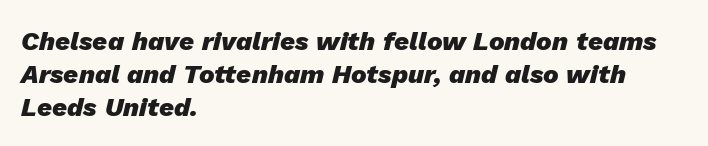
The passage shown is not underscored anywhere. Does the leading feel generous? No, just average. The axis of the letterforms is tilted away from vertical. No extra tracking has been applied to these lines. If you drew a ruler down the left edge, every line would touch it. The font is running at its bold setting.
